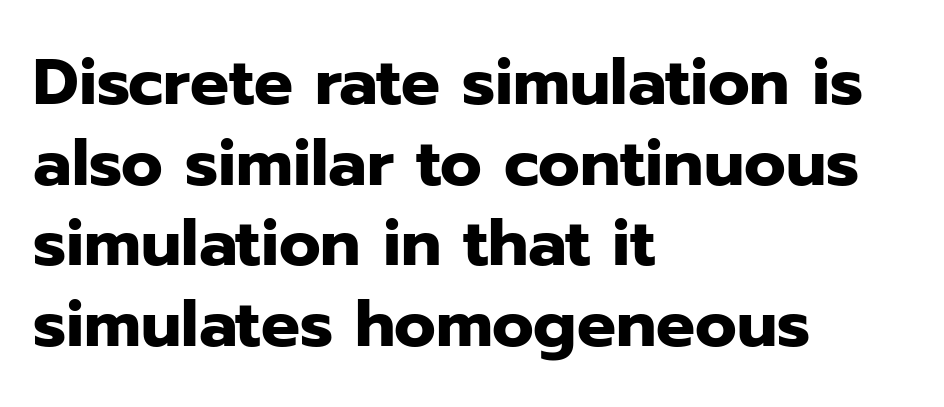
Any mark beneath the type? The region is blank. The type is set solid horizontally, with unmodified tracking. The rendering uses a bold face; every stroke is thick and dark. This sample is left-justified, so line endings fall wherever the words run out. Ordinary non-slanted type is in use. The rendering shows plain stroke endings on the letterforms — a sans-serif design.
